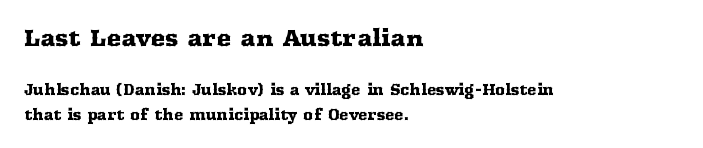
Q: Is the text italic (slanted)? A: No, it is upright.
Q: Is the text underlined? A: No.
Q: How is the paragraph aligned? A: Left-aligned.
Q: Is the spacing between letters normal or unusually wide? A: Normal.
Q: Which block of text is set in a larger size, the first (top) or the second (bottom)? A: The first (top) one.
